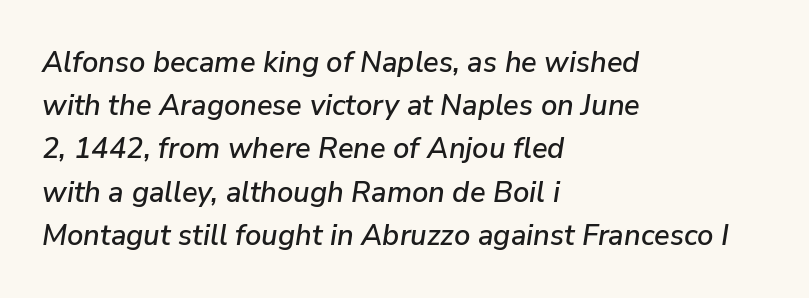
Q: Is the text italic (slanted)? A: Yes, it leans right by about 9 degrees.
Q: Is the text underlined? A: No.
Q: How is the paragraph aligned? A: Left-aligned.
Q: Is the spacing between letters normal or unusually wide? A: Normal.
Q: Is the spacing between lines tight, normal or loose? A: Normal.
Q: Width (condensed, normal, or wide)? A: Normal.
Q: Stroke contrast? A: Low.
Q: x-height? A: Medium.
Q: Monospaced? A: No.
